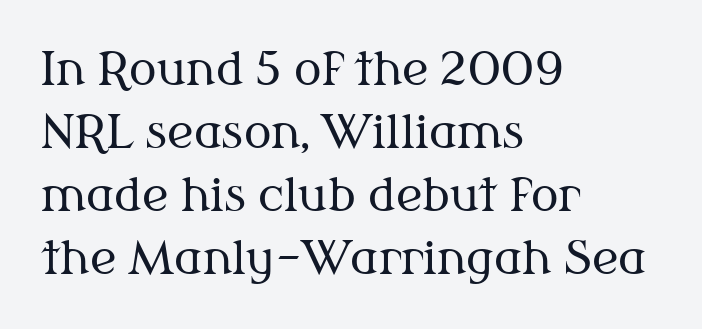
{"serif": "yes", "italic": "no", "bold": "no", "weight": "regular", "width": "normal", "stroke_contrast": "medium", "x_height": "medium", "monospaced": "no", "underline": "no", "align": "left", "line_spacing": "normal", "line_spacing_ratio": 1.37, "letter_spacing": "normal", "letter_spacing_em": 0.0, "glyph_px": 46}
